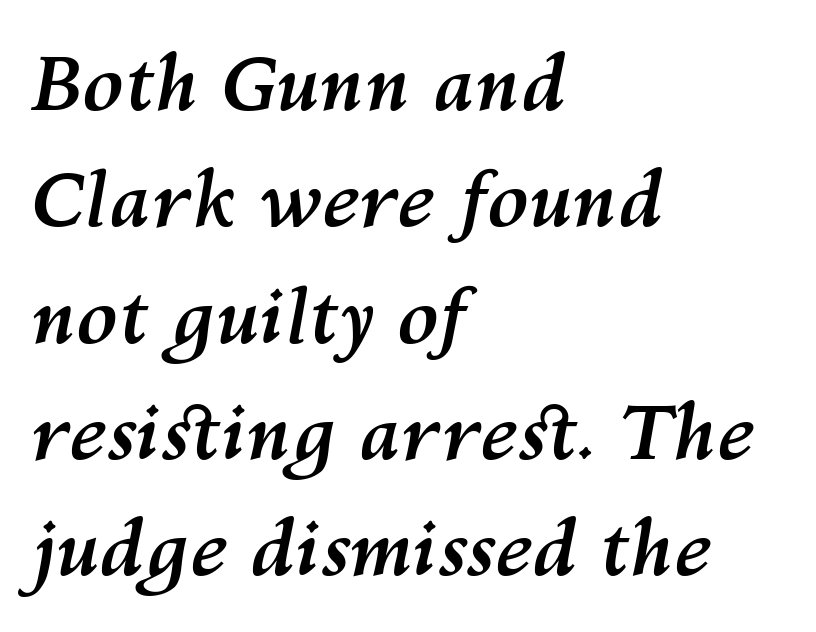
The image shows 76 px semibold type, italic (leaning right); set left-aligned, normal line spacing (1.53x), normal letter spacing, not underlined; medium stroke contrast and a medium x-height.
